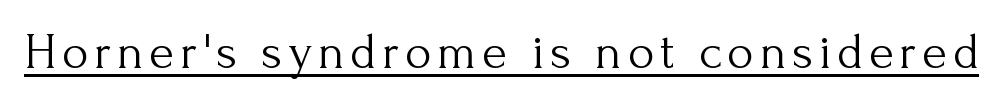
Q: Is the text bold? A: No.
Q: Is the text italic (slanted)? A: No, it is upright.
Q: Is the typeface a serif or a sans-serif typeface? A: Serif.
Q: Is the text underlined? A: Yes.
Q: Width (condensed, normal, or wide)? A: Normal.
Q: Stroke contrast? A: Medium.
Q: x-height? A: Small.
Q: Monospaced? A: No.
